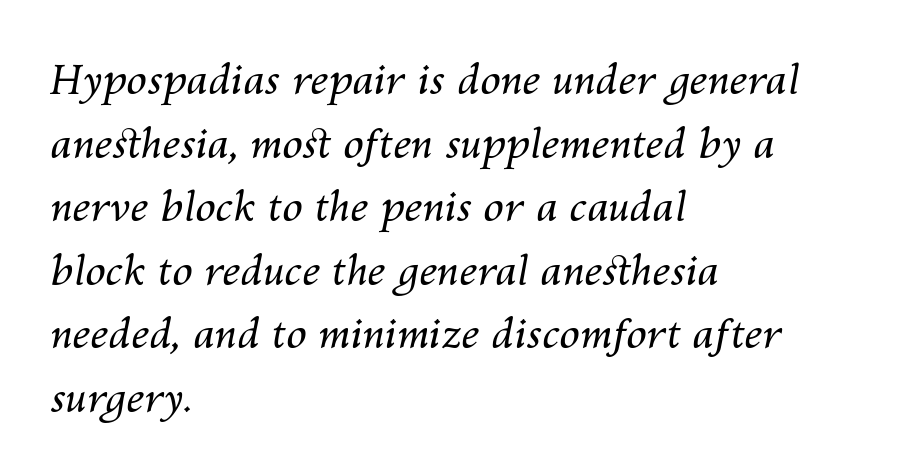
{"italic": "yes", "lean": "right", "slant_degrees": 10, "bold": "no", "weight": "regular", "width": "normal", "stroke_contrast": "medium", "x_height": "medium", "monospaced": "no", "underline": "no", "align": "left", "line_spacing": "normal", "line_spacing_ratio": 1.55, "letter_spacing": "normal", "letter_spacing_em": 0.0, "glyph_px": 41}
